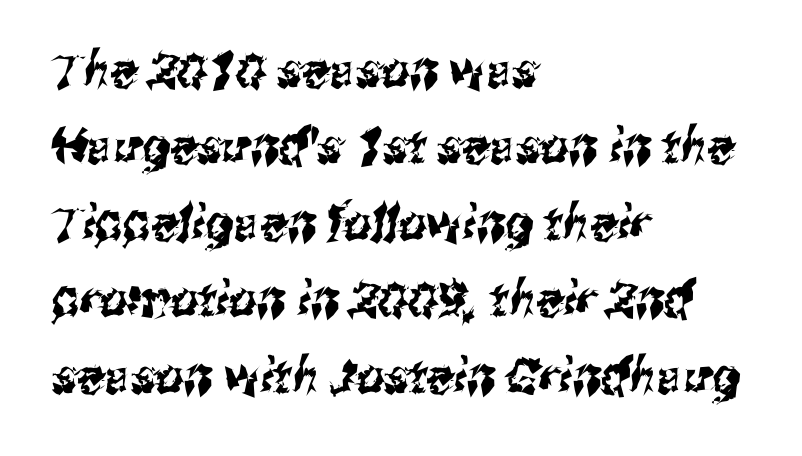
Classification — sans serif. One glance says typical: line gaps are just what's usual. Honestly, there is no underline to notice here at all. Note the varied advance widths — an 'i' is clearly narrower than an 'm'. Which margin do the lines hug? The left one — the right edge is uneven. Words appear dense and cohesive because spacing is normal.
